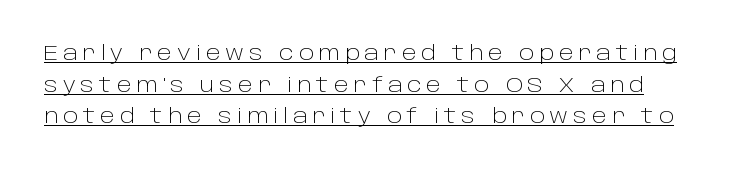
Q: Is the text bold? A: No.
Q: Is the text italic (slanted)? A: No, it is upright.
Q: Is the text underlined? A: Yes.
Q: Is the spacing between letters normal or unusually wide? A: Unusually wide.
Q: Is the spacing between lines tight, normal or loose? A: Normal.
